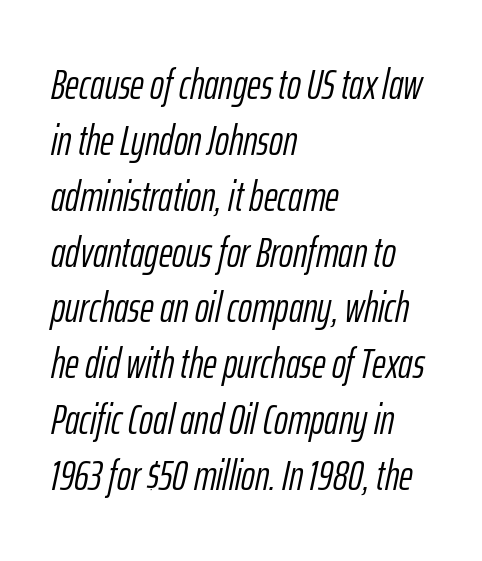
The image shows 42 px light, condensed type, italic (leaning right); set left-aligned, normal line spacing (1.33x), normal letter spacing, not underlined; low stroke contrast and a medium x-height.
